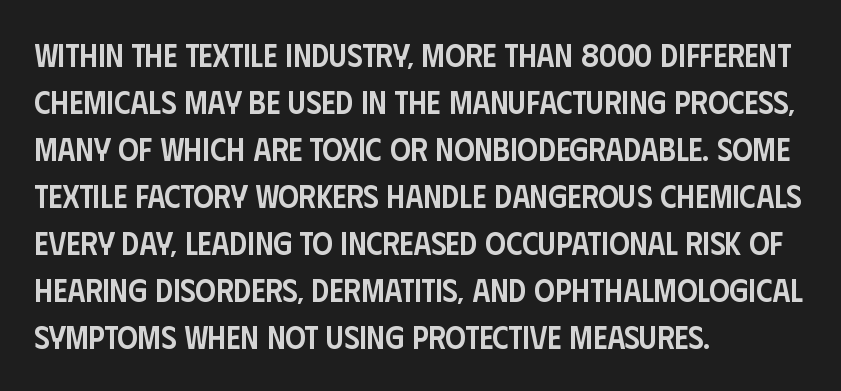
{"serif": "no", "italic": "no", "bold": "semi", "weight": "semibold", "width": "condensed", "stroke_contrast": "low", "x_height": "large", "monospaced": "no", "underline": "no", "align": "left", "line_spacing": "normal", "line_spacing_ratio": 1.47, "letter_spacing": "normal", "letter_spacing_em": 0.0, "glyph_px": 32}
